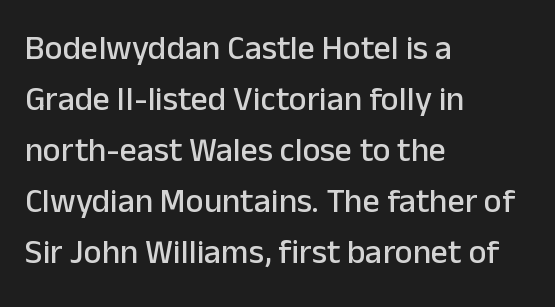
{"serif": "no", "italic": "no", "width": "normal", "stroke_contrast": "low", "x_height": "medium", "monospaced": "no", "underline": "no", "align": "left", "line_spacing": "normal", "line_spacing_ratio": 1.5, "letter_spacing": "normal", "letter_spacing_em": 0.0, "glyph_px": 34}
